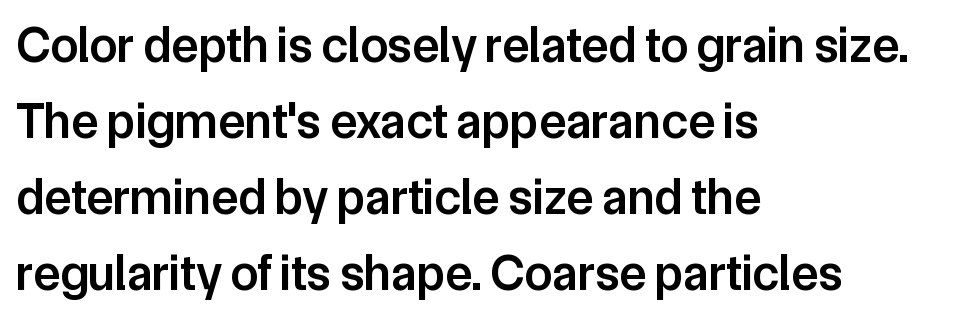
How heavy is the stroke? Medium-heavy — a semibold, shy of bold. Regular leading. The paragraph has a hard left edge and a soft right edge. Inter-character spacing is left at the font's built-in metrics. Honestly, there is no underline to notice here at all. Looks like regular typesetting: each glyph gets only the width it needs.
